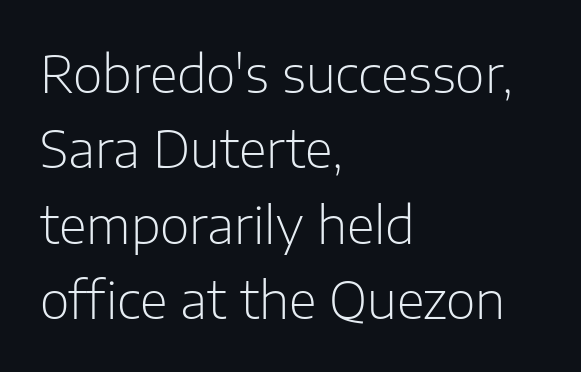
{"serif": "no", "italic": "no", "bold": "no", "weight": "light", "width": "normal", "stroke_contrast": "low", "x_height": "medium", "monospaced": "no", "underline": "no", "align": "left", "line_spacing": "normal", "line_spacing_ratio": 1.48, "letter_spacing": "normal", "letter_spacing_em": 0.0, "glyph_px": 51}
